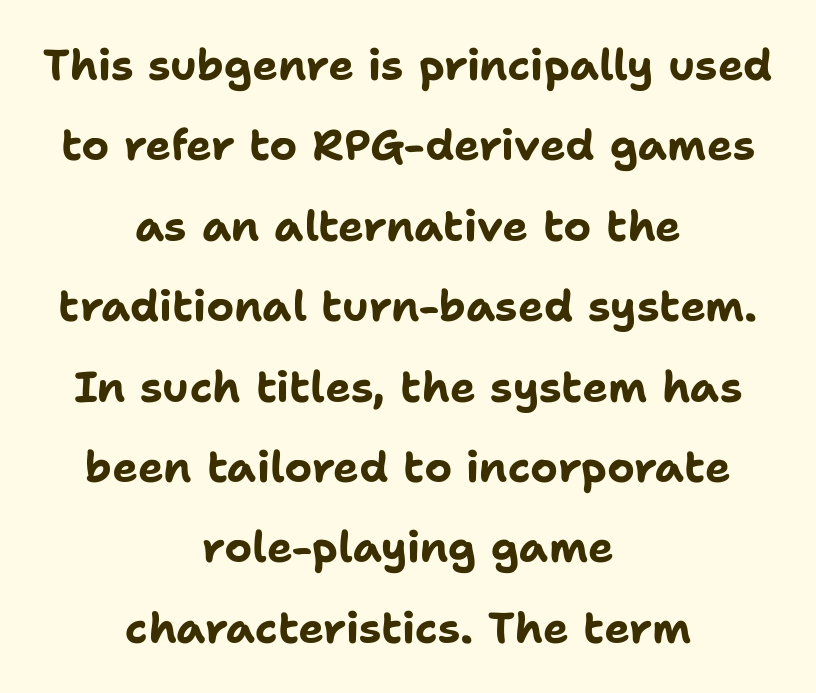
Q: Is the text bold? A: Yes.
Q: Is the text italic (slanted)? A: No, it is upright.
Q: Is the typeface a serif or a sans-serif typeface? A: Sans-serif.
Q: Is the text underlined? A: No.
Q: How is the paragraph aligned? A: Centered.
Q: Is the spacing between letters normal or unusually wide? A: Normal.
Q: Width (condensed, normal, or wide)? A: Normal.
Q: Stroke contrast? A: Low.
Q: x-height? A: Medium.
Q: Monospaced? A: No.
